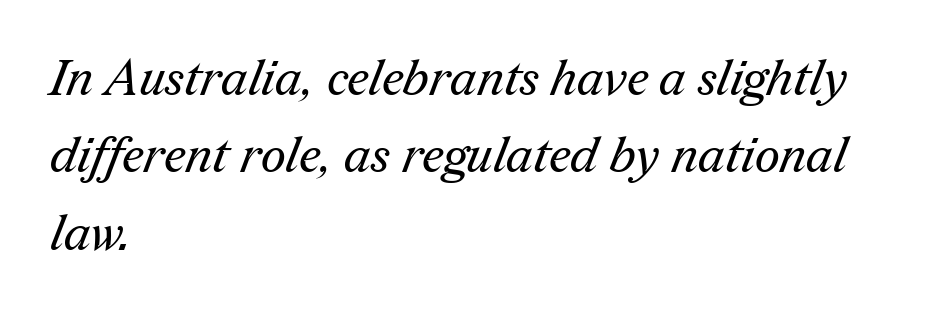
Q: Is the text bold? A: No.
Q: Is the typeface a serif or a sans-serif typeface? A: Serif.
Q: Is the text underlined? A: No.
Q: How is the paragraph aligned? A: Left-aligned.
Q: Is the spacing between letters normal or unusually wide? A: Normal.
Q: Is the spacing between lines tight, normal or loose? A: Normal.
Q: Width (condensed, normal, or wide)? A: Normal.
Q: Stroke contrast? A: Medium.
Q: x-height? A: Medium.
Q: Monospaced? A: No.
